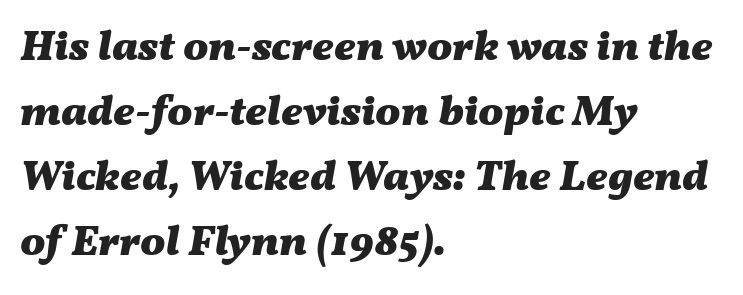
Q: Is the text bold? A: Yes.
Q: Is the text italic (slanted)? A: Yes, it leans right by about 11 degrees.
Q: Is the text underlined? A: No.
Q: How is the paragraph aligned? A: Left-aligned.
Q: Is the spacing between letters normal or unusually wide? A: Normal.
Q: Is the spacing between lines tight, normal or loose? A: Normal.
Q: Width (condensed, normal, or wide)? A: Wide.
Q: Stroke contrast? A: Medium.
Q: x-height? A: Medium.
Q: Monospaced? A: No.
